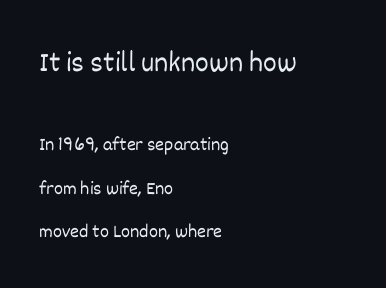
The image shows 29 px light type, upright; set left-aligned, loose line spacing (2.3x), normal letter spacing, not underlined; the first (top) block is 1.53x larger; low stroke contrast and a large x-height.
